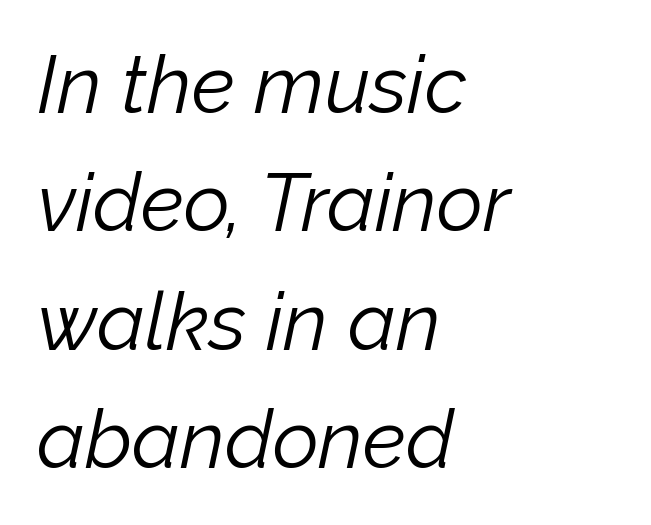
Q: Is the text bold? A: No.
Q: Is the text italic (slanted)? A: Yes, it leans right by about 12 degrees.
Q: Is the text underlined? A: No.
Q: How is the paragraph aligned? A: Left-aligned.
Q: Is the spacing between letters normal or unusually wide? A: Normal.
Q: Is the spacing between lines tight, normal or loose? A: Normal.
Q: Width (condensed, normal, or wide)? A: Normal.
Q: Stroke contrast? A: Low.
Q: x-height? A: Medium.
Q: Monospaced? A: No.
